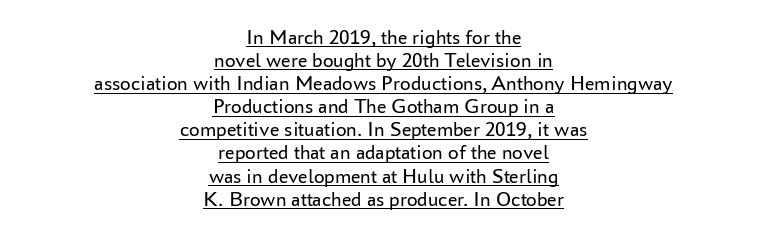
The image shows 21 px text type, upright; set centered, tight line spacing (1.1x), normal letter spacing, underlined.
